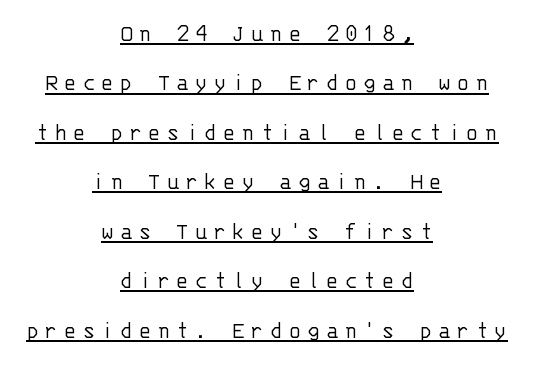
{"italic": "no", "bold": "no", "underline": "yes", "align": "center", "line_spacing": "loose", "line_spacing_ratio": 2.06, "letter_spacing": "wide", "letter_spacing_em": 0.24, "glyph_px": 24}
